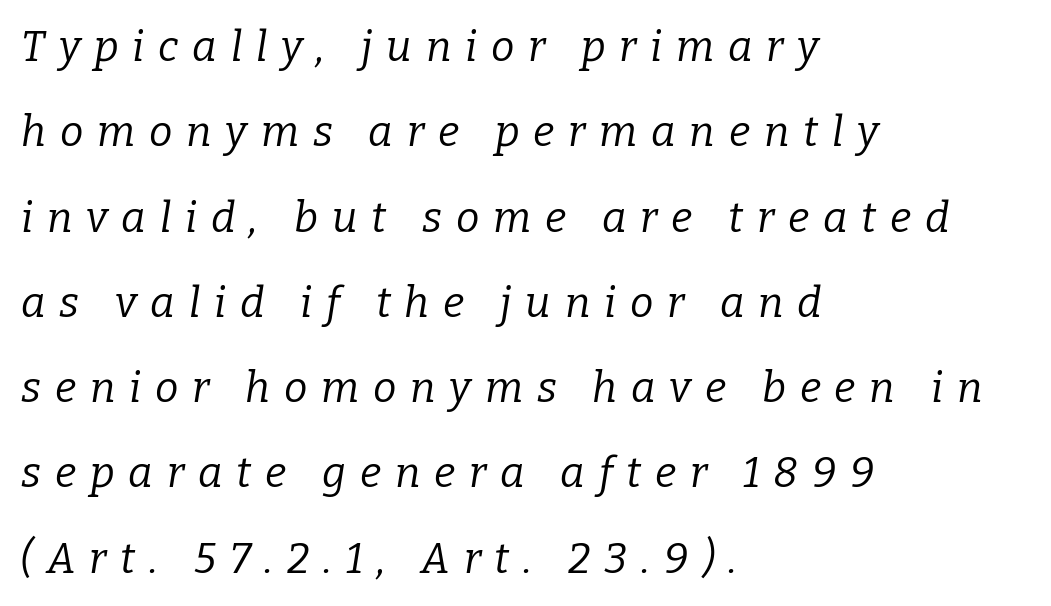
{"serif": "yes", "italic": "yes", "lean": "right", "slant_degrees": 9, "bold": "no", "weight": "regular", "width": "normal", "stroke_contrast": "low", "x_height": "medium", "monospaced": "no", "underline": "no", "align": "left", "line_spacing": "loose", "line_spacing_ratio": 2.03, "letter_spacing": "wide", "letter_spacing_em": 0.33, "glyph_px": 42}
